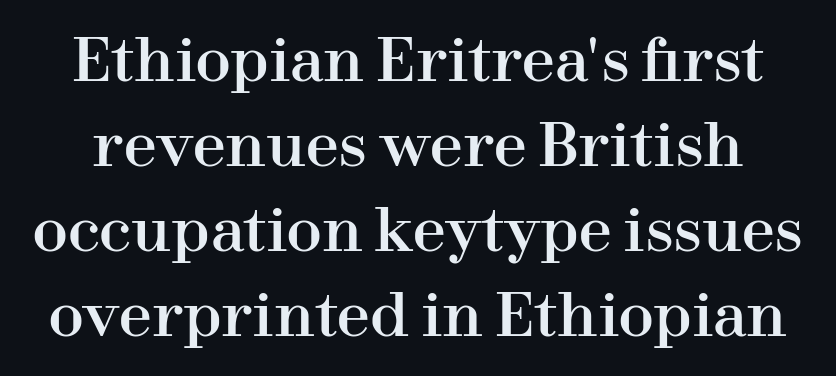
{"serif": "yes", "italic": "no", "width": "normal", "stroke_contrast": "high", "x_height": "medium", "monospaced": "no", "underline": "no", "line_spacing": "normal", "line_spacing_ratio": 1.44, "letter_spacing": "normal", "letter_spacing_em": 0.0, "glyph_px": 59}
